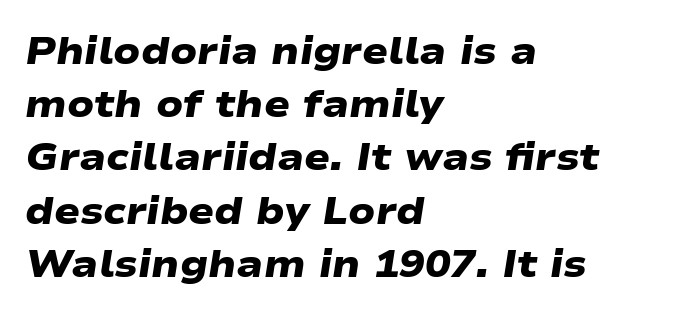
The image shows 38 px heavy, wide sans-serif type; set left-aligned, normal line spacing (1.4x), normal letter spacing, not underlined; low stroke contrast and a medium x-height.
